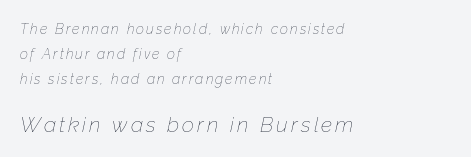
{"italic": "yes", "lean": "right", "slant_degrees": 12, "bold": "no", "underline": "no", "align": "left", "line_spacing_ratio": 1.78, "larger_block": "second", "size_ratio": 1.5, "glyph_px": 21}
